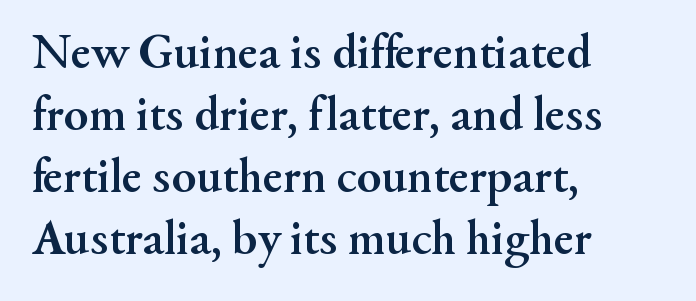
Where is the straight margin? On the left. The face used here has the dense, thick strokes of a bold. Think of a printed novel: that variable character pitch is what you see here. Honestly, there is no underline to notice here at all.
